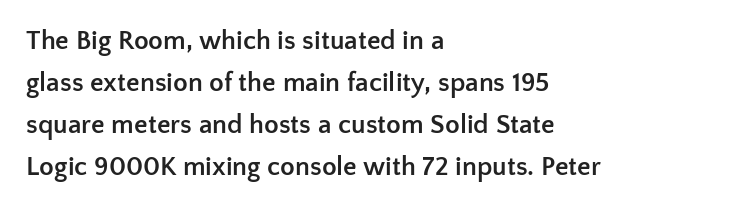
Nothing unusual about the tracking: characters are spaced as the font intends. Layout note: lines flush left. Does the lettering tilt? It doesn't — this is upright. The characters look thick and weighty, a clear bold. If you measured baseline to baseline, you'd find a middling distance. Underlining? Definitely not there.
